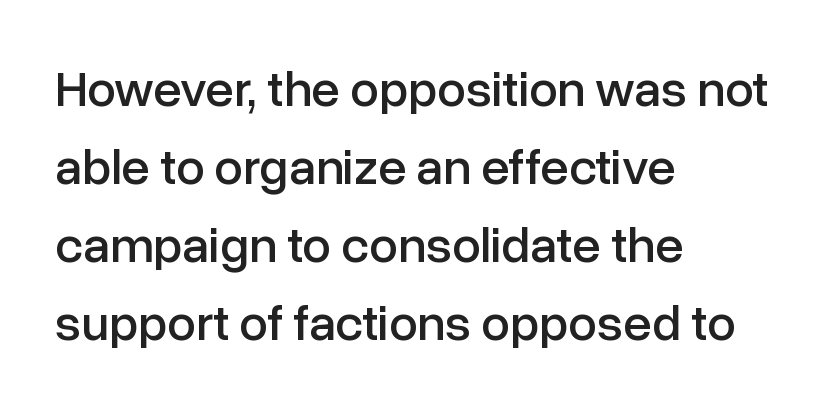
{"serif": "no", "italic": "no", "width": "normal", "stroke_contrast": "low", "x_height": "medium", "monospaced": "no", "underline": "no", "align": "left", "line_spacing": "normal", "line_spacing_ratio": 1.53, "letter_spacing": "normal", "letter_spacing_em": 0.0, "glyph_px": 51}
